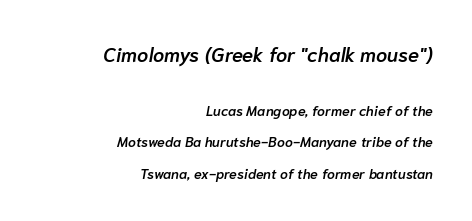
Q: Is the text bold? A: Semi-bold.
Q: Is the text italic (slanted)? A: Yes, it leans right by about 10 degrees.
Q: Is the text underlined? A: No.
Q: How is the paragraph aligned? A: Right-aligned.
Q: Is the spacing between letters normal or unusually wide? A: Normal.
Q: Is the spacing between lines tight, normal or loose? A: Loose.
Q: Which block of text is set in a larger size, the first (top) or the second (bottom)? A: The first (top) one.
